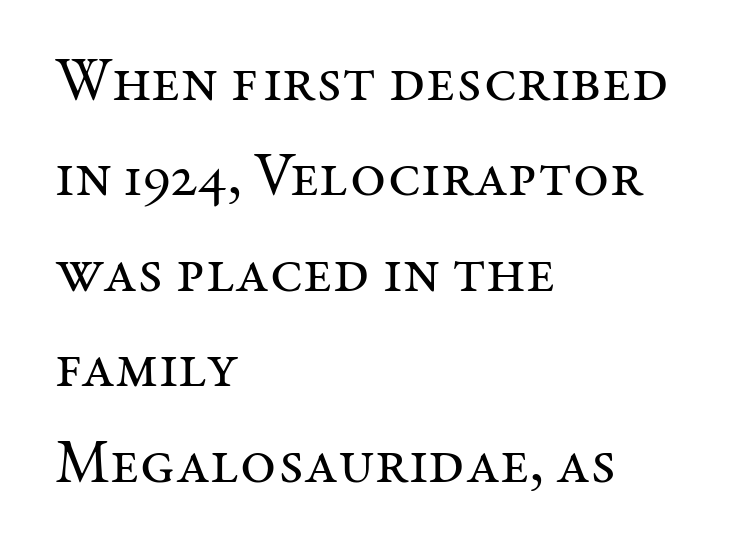
{"serif": "yes", "italic": "no", "bold": "no", "weight": "regular", "width": "normal", "stroke_contrast": "medium", "x_height": "medium", "monospaced": "no", "underline": "no", "align": "left", "line_spacing": "normal", "line_spacing_ratio": 1.54, "letter_spacing": "normal", "letter_spacing_em": 0.0, "glyph_px": 62}
